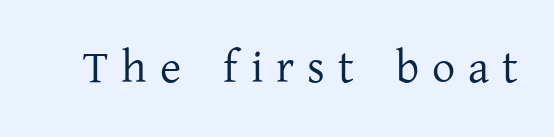
Q: Is the text bold? A: No.
Q: Is the text italic (slanted)? A: No, it is upright.
Q: Is the typeface a serif or a sans-serif typeface? A: Serif.
Q: Is the text underlined? A: No.
Q: Is the spacing between letters normal or unusually wide? A: Unusually wide.
Q: Width (condensed, normal, or wide)? A: Normal.
Q: Stroke contrast? A: Low.
Q: x-height? A: Medium.
Q: Monospaced? A: No.
